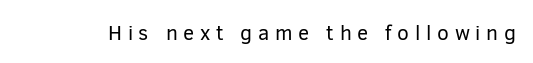
{"italic": "no", "bold": "no", "underline": "no", "letter_spacing": "wide", "letter_spacing_em": 0.27, "glyph_px": 21}
